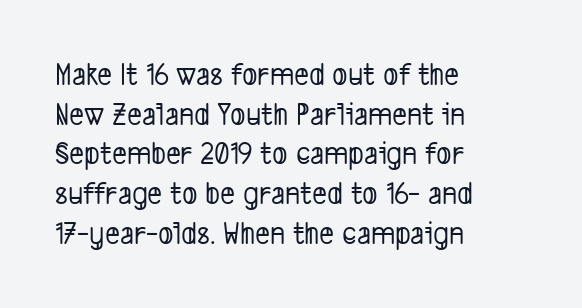
Q: Is the typeface a serif or a sans-serif typeface? A: Sans-serif.
Q: Is the text underlined? A: No.
Q: How is the paragraph aligned? A: Left-aligned.
Q: Is the spacing between letters normal or unusually wide? A: Normal.
Q: Width (condensed, normal, or wide)? A: Condensed.
Q: Stroke contrast? A: Low.
Q: x-height? A: Medium.
Q: Monospaced? A: No.
